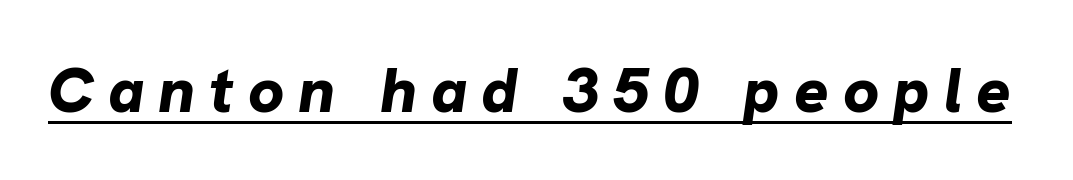
The image shows 64 px bold type, italic (leaning right); set unusually wide letter spacing (+0.22 em), underlined; low stroke contrast and a medium x-height.
